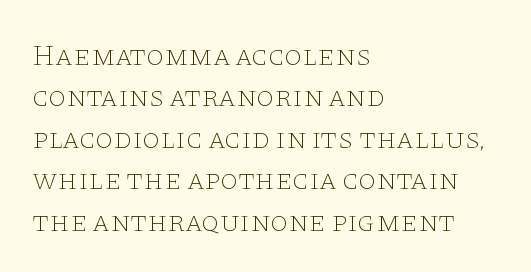
Does the type have serifs? Yes, each stem ends in a small foot. Only glyphs here, with clear space below each row. You can tell it's not italic because the verticals are truly vertical. Each line starts at the same left margin while the right side varies. Horizontal bands of white between lines are of average thickness.
